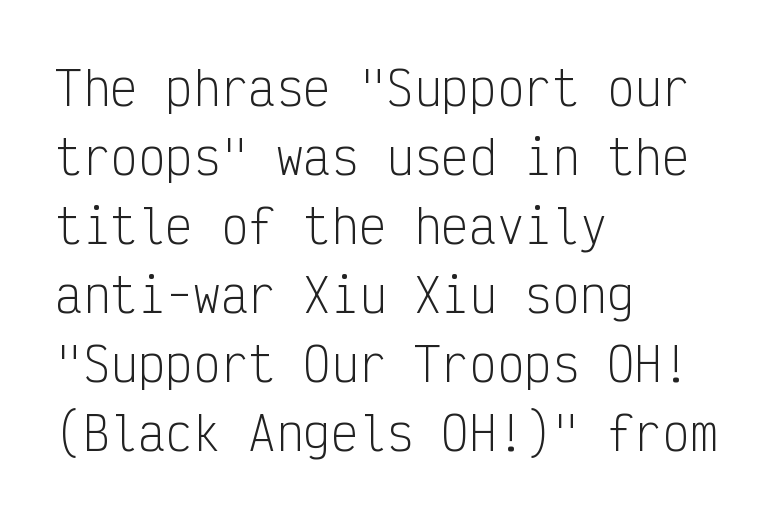
{"serif": "no", "italic": "no", "bold": "no", "weight": "light", "width": "condensed", "stroke_contrast": "low", "x_height": "medium", "monospaced": "yes", "underline": "no", "align": "left", "line_spacing": "normal", "line_spacing_ratio": 1.5, "letter_spacing": "normal", "letter_spacing_em": 0.0, "glyph_px": 46}
